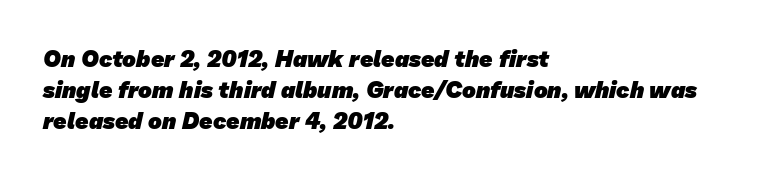
Q: Is the text bold? A: Yes.
Q: Is the text underlined? A: No.
Q: How is the paragraph aligned? A: Left-aligned.
Q: Is the spacing between letters normal or unusually wide? A: Normal.
Q: Is the spacing between lines tight, normal or loose? A: Normal.
